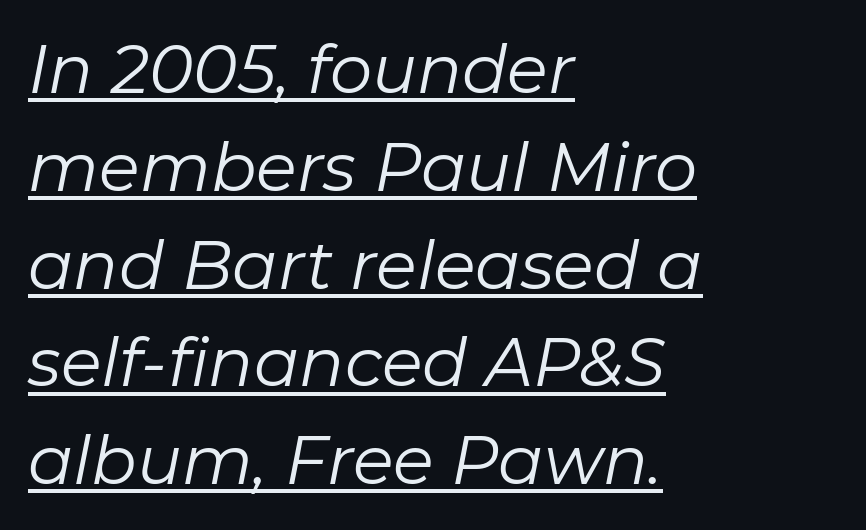
{"italic": "yes", "lean": "right", "slant_degrees": 11, "bold": "no", "weight": "regular", "width": "normal", "stroke_contrast": "low", "x_height": "medium", "monospaced": "no", "underline": "yes", "align": "left", "line_spacing": "normal", "line_spacing_ratio": 1.46, "letter_spacing": "normal", "letter_spacing_em": 0.0, "glyph_px": 67}
